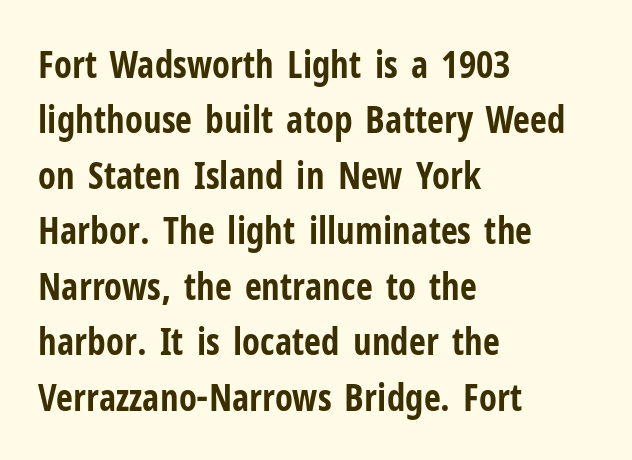
The image shows 37 px bold, condensed sans-serif type, upright; set left-aligned, normal line spacing (1.5x), normal letter spacing, not underlined; low stroke contrast and a medium x-height.
